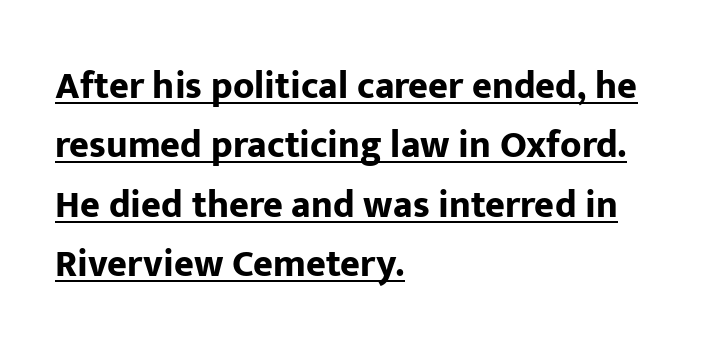
{"serif": "no", "italic": "no", "bold": "yes", "weight": "bold", "width": "normal", "stroke_contrast": "low", "x_height": "medium", "monospaced": "no", "underline": "yes", "align": "left", "line_spacing": "normal", "line_spacing_ratio": 1.56, "letter_spacing": "normal", "letter_spacing_em": 0.0, "glyph_px": 38}
